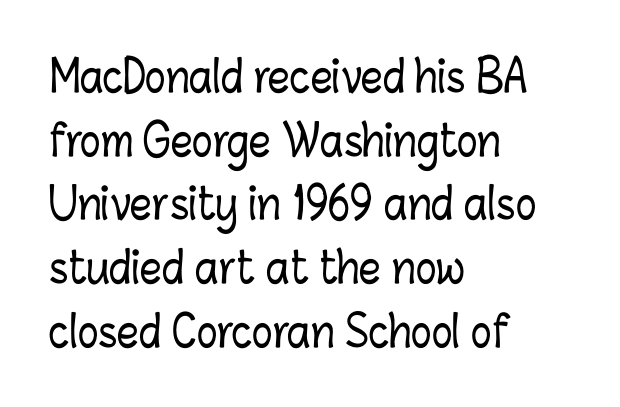
Q: Is the text italic (slanted)? A: No, it is upright.
Q: Is the text underlined? A: No.
Q: How is the paragraph aligned? A: Left-aligned.
Q: Is the spacing between letters normal or unusually wide? A: Normal.
Q: Is the spacing between lines tight, normal or loose? A: Normal.
Q: Width (condensed, normal, or wide)? A: Condensed.
Q: Stroke contrast? A: Low.
Q: x-height? A: Medium.
Q: Monospaced? A: No.
